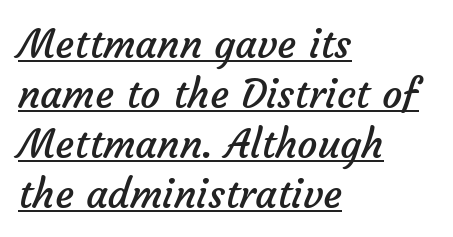
Q: Is the text bold? A: No.
Q: Is the typeface a serif or a sans-serif typeface? A: Sans-serif.
Q: Is the text underlined? A: Yes.
Q: How is the paragraph aligned? A: Left-aligned.
Q: Is the spacing between letters normal or unusually wide? A: Normal.
Q: Is the spacing between lines tight, normal or loose? A: Normal.
Q: Width (condensed, normal, or wide)? A: Normal.
Q: Stroke contrast? A: Low.
Q: x-height? A: Medium.
Q: Monospaced? A: No.
